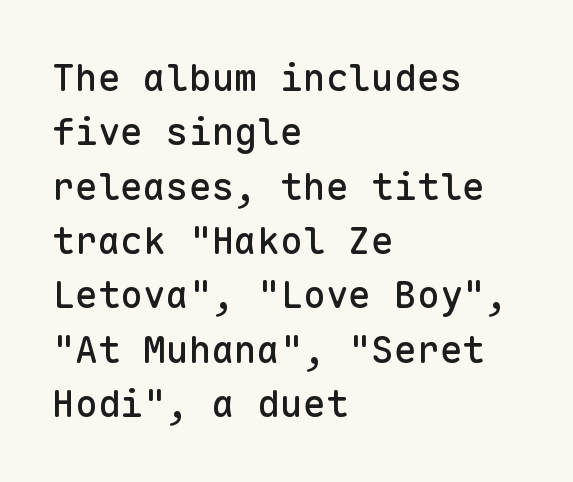
{"serif": "no", "italic": "no", "width": "normal", "stroke_contrast": "low", "x_height": "medium", "monospaced": "yes", "underline": "no", "align": "left", "line_spacing": "normal", "line_spacing_ratio": 1.43, "letter_spacing": "normal", "letter_spacing_em": 0.0, "glyph_px": 38}
